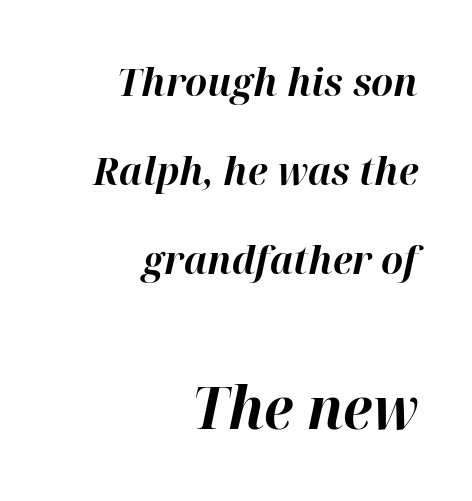
Posture: slanted. Widely set lines give the paragraph a tall, airy silhouette. A bare baseline throughout the passage. These lines are rendered in a variable-pitch font. The rag falls on the left side of this text block. Notice how thick the strokes are: this is what a full bold looks like.
